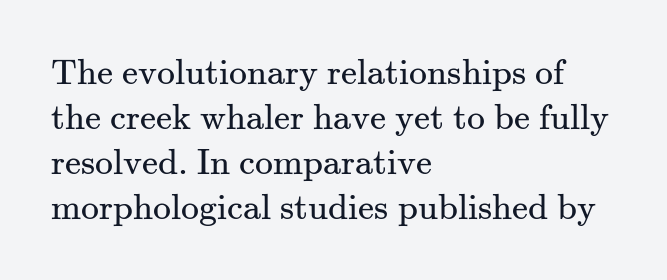
Q: Is the text bold? A: No.
Q: Is the text italic (slanted)? A: No, it is upright.
Q: Is the typeface a serif or a sans-serif typeface? A: Serif.
Q: Is the text underlined? A: No.
Q: How is the paragraph aligned? A: Left-aligned.
Q: Is the spacing between letters normal or unusually wide? A: Normal.
Q: Is the spacing between lines tight, normal or loose? A: Normal.
Q: Width (condensed, normal, or wide)? A: Normal.
Q: Stroke contrast? A: Medium.
Q: x-height? A: Small.
Q: Monospaced? A: No.
